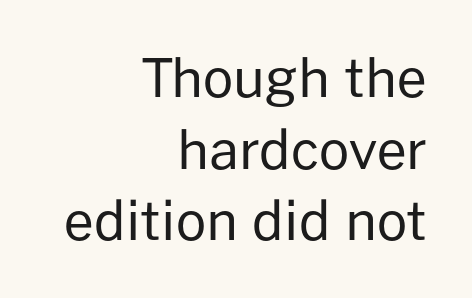
Q: Is the text bold? A: No.
Q: Is the text italic (slanted)? A: No, it is upright.
Q: Is the typeface a serif or a sans-serif typeface? A: Sans-serif.
Q: Is the text underlined? A: No.
Q: How is the paragraph aligned? A: Right-aligned.
Q: Is the spacing between letters normal or unusually wide? A: Normal.
Q: Is the spacing between lines tight, normal or loose? A: Normal.
Q: Width (condensed, normal, or wide)? A: Normal.
Q: Stroke contrast? A: Low.
Q: x-height? A: Medium.
Q: Monospaced? A: No.
